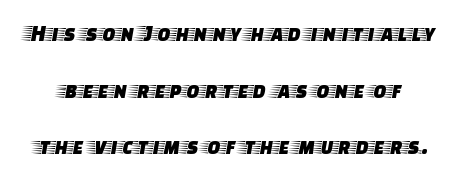
{"underline": "no", "line_spacing": "loose", "line_spacing_ratio": 2.36, "letter_spacing": "normal", "letter_spacing_em": 0.0, "glyph_px": 24}
